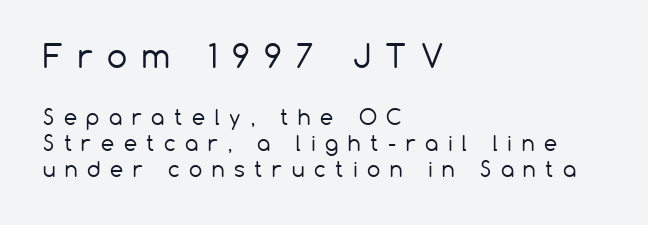
{"serif": "no", "italic": "no", "bold": "no", "weight": "regular", "width": "normal", "stroke_contrast": "low", "x_height": "medium", "monospaced": "no", "underline": "no", "align": "left", "line_spacing_ratio": 1.23, "letter_spacing": "wide", "letter_spacing_em": 0.46, "larger_block": "first", "size_ratio": 1.52, "glyph_px": 32}
